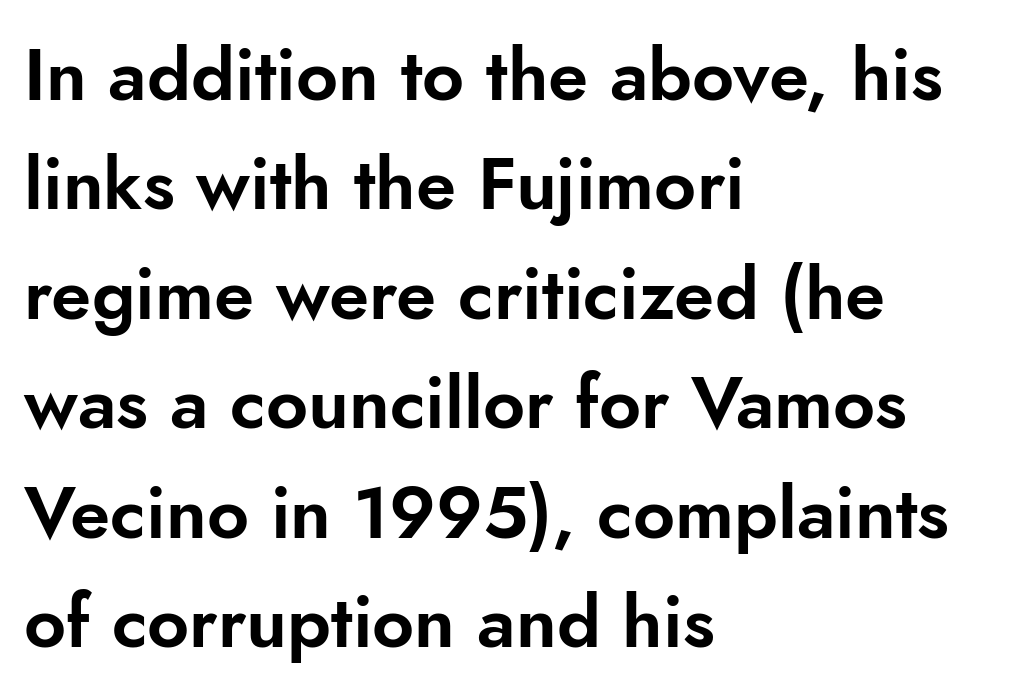
Q: Is the text italic (slanted)? A: No, it is upright.
Q: Is the typeface a serif or a sans-serif typeface? A: Sans-serif.
Q: Is the text underlined? A: No.
Q: How is the paragraph aligned? A: Left-aligned.
Q: Is the spacing between letters normal or unusually wide? A: Normal.
Q: Is the spacing between lines tight, normal or loose? A: Normal.
Q: Width (condensed, normal, or wide)? A: Normal.
Q: Stroke contrast? A: Low.
Q: x-height? A: Small.
Q: Monospaced? A: No.
